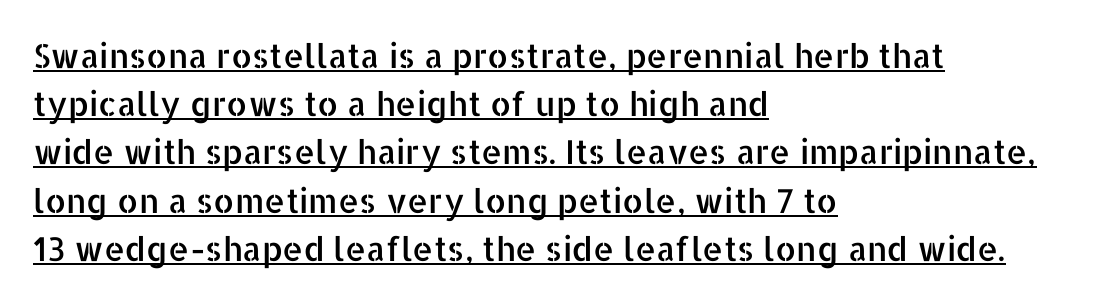
Q: Is the text italic (slanted)? A: No, it is upright.
Q: Is the typeface a serif or a sans-serif typeface? A: Sans-serif.
Q: Is the text underlined? A: Yes.
Q: How is the paragraph aligned? A: Left-aligned.
Q: Is the spacing between letters normal or unusually wide? A: Normal.
Q: Is the spacing between lines tight, normal or loose? A: Normal.
Q: Width (condensed, normal, or wide)? A: Normal.
Q: Stroke contrast? A: Low.
Q: x-height? A: Medium.
Q: Monospaced? A: No.
